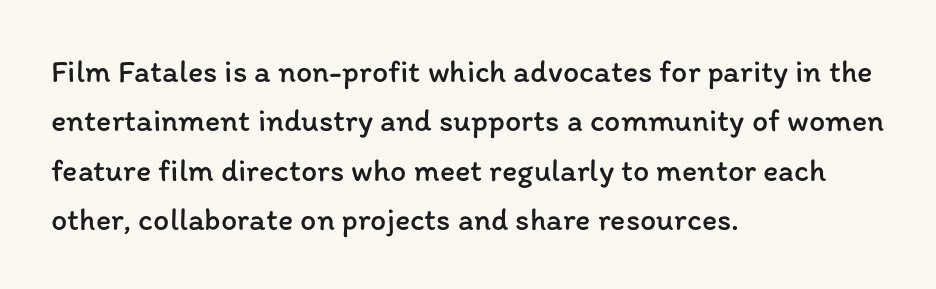
Q: Is the text bold? A: No.
Q: Is the text italic (slanted)? A: No, it is upright.
Q: Is the text underlined? A: No.
Q: How is the paragraph aligned? A: Left-aligned.
Q: Is the spacing between letters normal or unusually wide? A: Normal.
Q: Is the spacing between lines tight, normal or loose? A: Normal.
Q: Width (condensed, normal, or wide)? A: Normal.
Q: Stroke contrast? A: Low.
Q: x-height? A: Medium.
Q: Monospaced? A: No.
